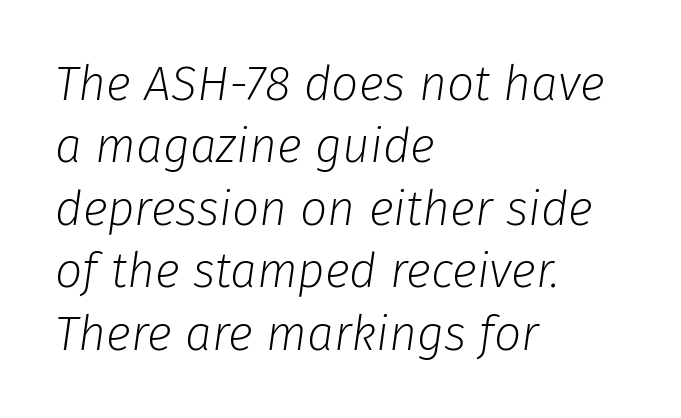
Q: Is the text bold? A: No.
Q: Is the text italic (slanted)? A: Yes, it leans right by about 8 degrees.
Q: Is the text underlined? A: No.
Q: How is the paragraph aligned? A: Left-aligned.
Q: Is the spacing between letters normal or unusually wide? A: Normal.
Q: Is the spacing between lines tight, normal or loose? A: Normal.
Q: Width (condensed, normal, or wide)? A: Normal.
Q: Stroke contrast? A: Low.
Q: x-height? A: Medium.
Q: Monospaced? A: No.
